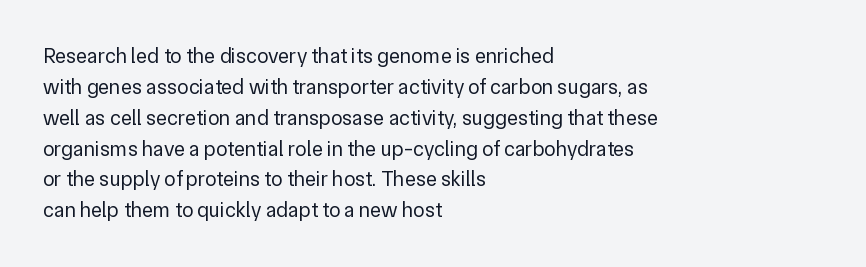
If you drew a line through each stem, it would be perfectly vertical. Leftover space on each line is placed entirely after the last word. The vertical gap from one line to the next is medium. The specimen omits any rule beneath the text block's lines.
